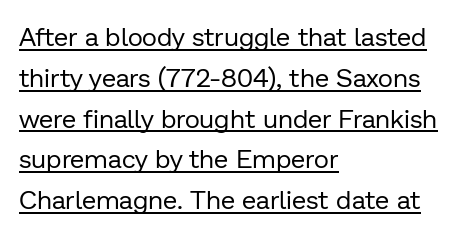
Q: Is the text bold? A: No.
Q: Is the text italic (slanted)? A: No, it is upright.
Q: Is the text underlined? A: Yes.
Q: How is the paragraph aligned? A: Left-aligned.
Q: Is the spacing between letters normal or unusually wide? A: Normal.
Q: Is the spacing between lines tight, normal or loose? A: Normal.
